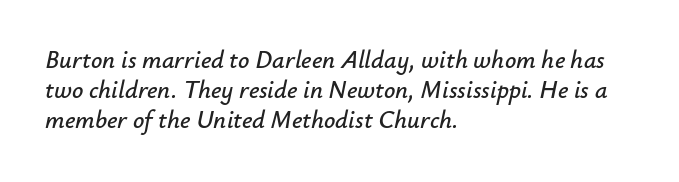
The lettering tilts uniformly, giving the passage an italic look. No word sits above an underline. The type is set solid horizontally, with unmodified tracking. Reading down the block, your eye returns to a fixed left position each line.
